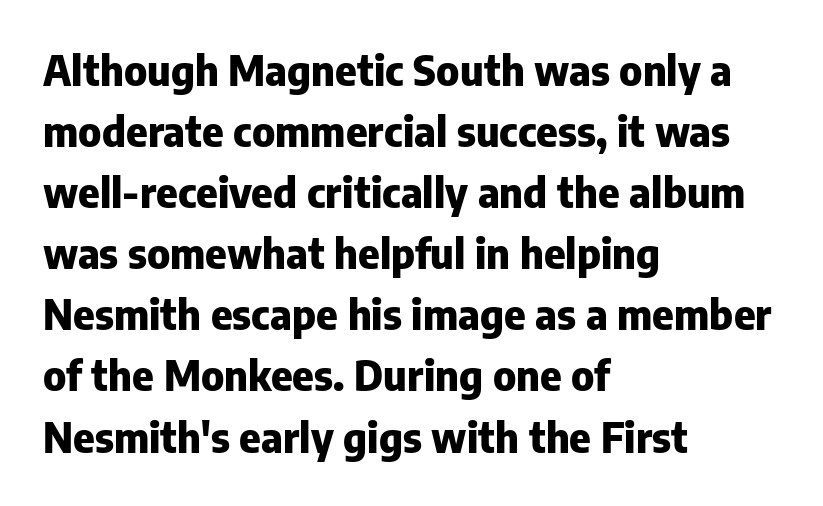
{"serif": "no", "italic": "no", "bold": "yes", "weight": "heavy", "width": "normal", "stroke_contrast": "low", "x_height": "medium", "monospaced": "no", "underline": "no", "align": "left", "line_spacing": "normal", "line_spacing_ratio": 1.49, "letter_spacing": "normal", "letter_spacing_em": 0.0, "glyph_px": 41}
